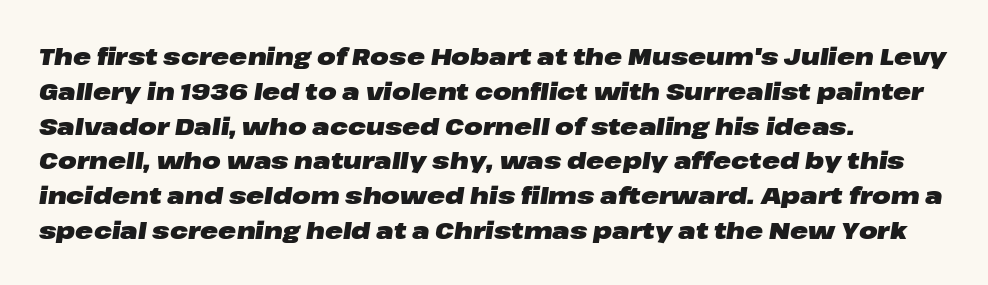
{"italic": "yes", "lean": "right", "slant_degrees": 8, "bold": "yes", "underline": "no", "align": "left", "line_spacing": "normal", "line_spacing_ratio": 1.45, "letter_spacing": "normal", "letter_spacing_em": 0.0, "glyph_px": 24}
